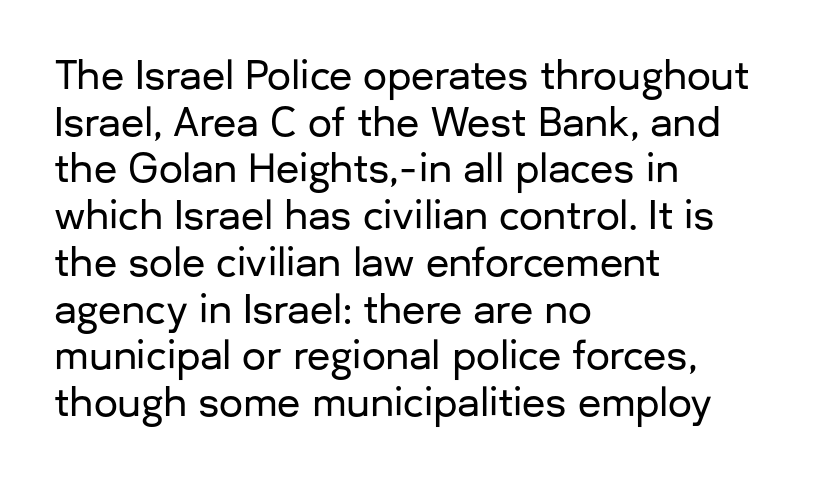
The image shows 38 px sans-serif type, upright; set left-aligned, line spacing 1.23x, normal letter spacing, not underlined; low stroke contrast and a medium x-height.
